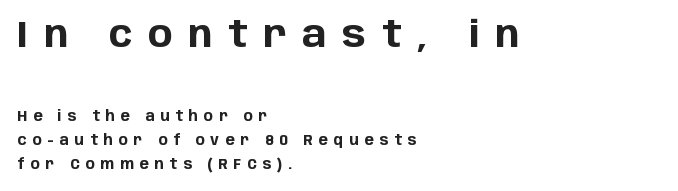
The image shows 37 px bold sans-serif type, upright; set left-aligned, normal line spacing (1.7x), unusually wide letter spacing (+0.42 em), not underlined; the first (top) block is 2.64x larger; low stroke contrast and a large x-height.
